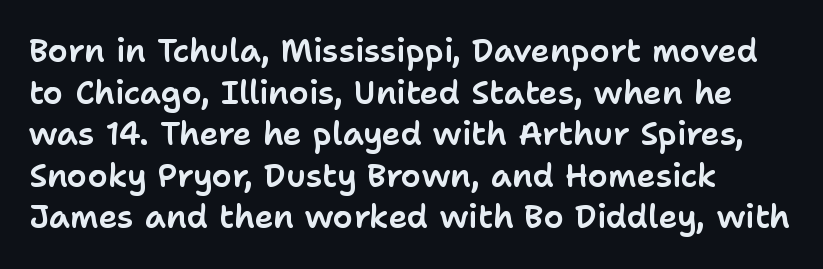
The image shows 32 px sans-serif type, upright; set normal line spacing (1.3x), normal letter spacing, not underlined; low stroke contrast and a medium x-height.
